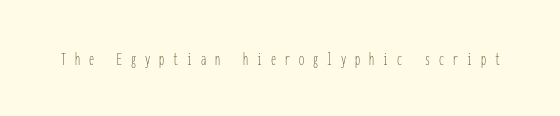
Q: Is the text bold? A: No.
Q: Is the text italic (slanted)? A: No, it is upright.
Q: Is the text underlined? A: No.
Q: Is the spacing between letters normal or unusually wide? A: Unusually wide.
